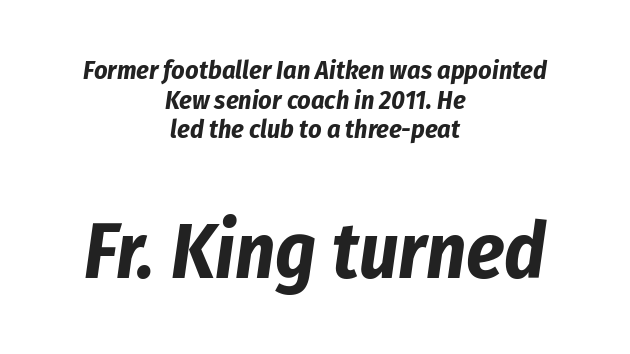
{"italic": "yes", "lean": "right", "slant_degrees": 8, "bold": "yes", "weight": "bold", "width": "condensed", "stroke_contrast": "low", "x_height": "medium", "monospaced": "no", "underline": "no", "align": "center", "line_spacing": "tight", "line_spacing_ratio": 1.14, "letter_spacing": "normal", "letter_spacing_em": 0.0, "larger_block": "second", "size_ratio": 3.0, "glyph_px": 78}
